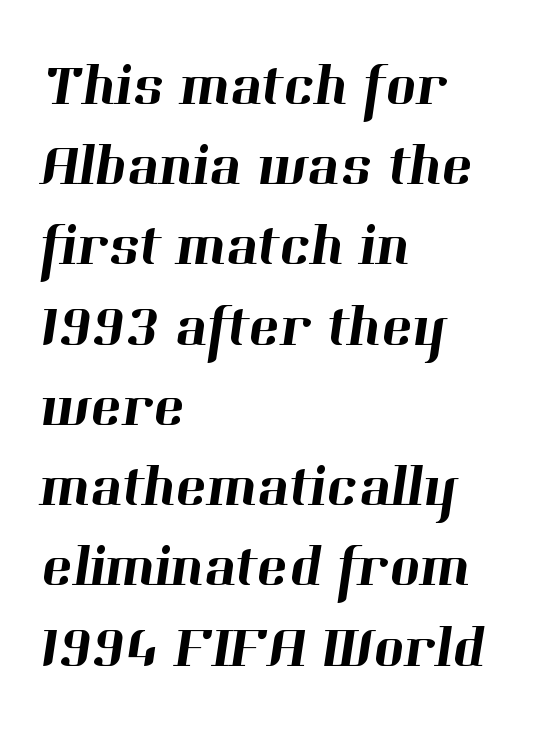
{"serif": "yes", "width": "normal", "stroke_contrast": "high", "x_height": "medium", "monospaced": "no", "underline": "no", "align": "left", "line_spacing": "normal", "line_spacing_ratio": 1.36, "letter_spacing": "normal", "letter_spacing_em": 0.0, "glyph_px": 59}
